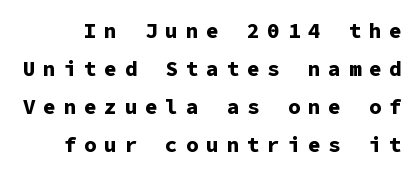
The image shows 21 px bold type, upright; set line spacing 1.81x, unusually wide letter spacing (+0.37 em), not underlined.
